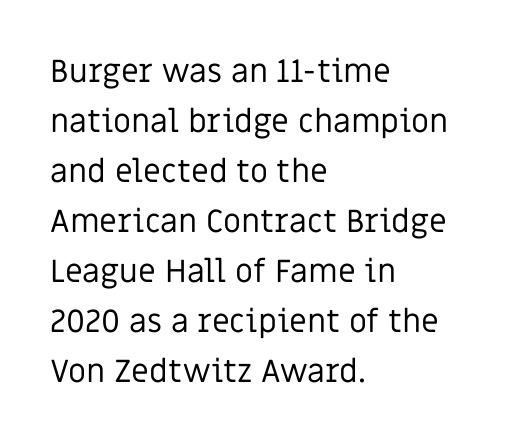
{"serif": "no", "italic": "no", "bold": "no", "weight": "regular", "width": "normal", "stroke_contrast": "low", "x_height": "large", "monospaced": "no", "underline": "no", "align": "left", "line_spacing": "normal", "line_spacing_ratio": 1.56, "letter_spacing": "normal", "letter_spacing_em": 0.0, "glyph_px": 32}
